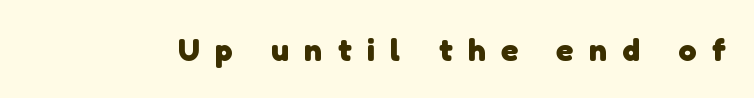
Summary of weight: heavy, a full bold. Serif or sans? Sans — the stroke terminals are bare. Tracking here is generous; glyphs stand well apart from one another. Here the designer chose a conventional face with non-uniform glyph widths. The words here are not underlined.
